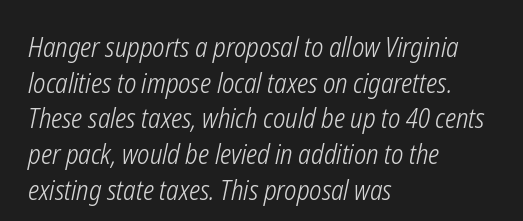
Decoration check: the copy has no underline. The line-height multiplier appears to be the usual default. No heavy texture on the line: the type isn't bold. Emphasis-style slanted type is in use. The passage shown has conventional tracking throughout.
